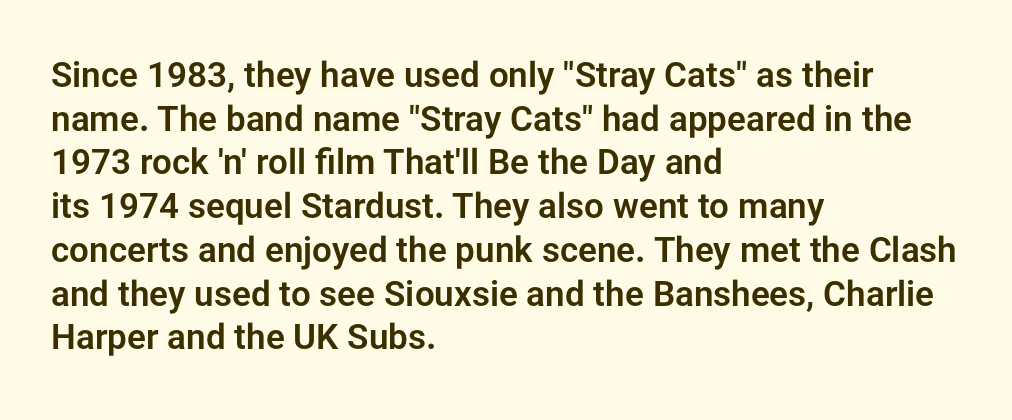
Q: Is the text italic (slanted)? A: No, it is upright.
Q: Is the typeface a serif or a sans-serif typeface? A: Sans-serif.
Q: Is the text underlined? A: No.
Q: How is the paragraph aligned? A: Left-aligned.
Q: Is the spacing between letters normal or unusually wide? A: Normal.
Q: Is the spacing between lines tight, normal or loose? A: Normal.
Q: Width (condensed, normal, or wide)? A: Normal.
Q: Stroke contrast? A: Low.
Q: x-height? A: Medium.
Q: Monospaced? A: No.
